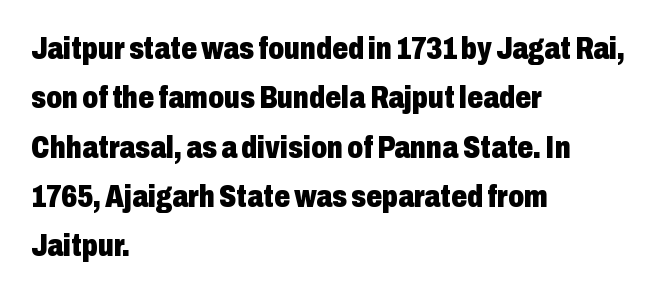
{"serif": "no", "italic": "no", "bold": "yes", "weight": "heavy", "width": "condensed", "stroke_contrast": "low", "x_height": "medium", "monospaced": "no", "underline": "no", "align": "left", "line_spacing": "normal", "line_spacing_ratio": 1.59, "letter_spacing": "normal", "letter_spacing_em": 0.0, "glyph_px": 31}
